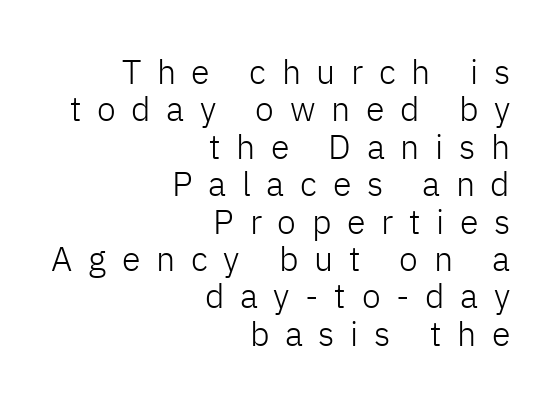
Q: Is the text bold? A: No.
Q: Is the text italic (slanted)? A: No, it is upright.
Q: Is the typeface a serif or a sans-serif typeface? A: Sans-serif.
Q: Is the text underlined? A: No.
Q: How is the paragraph aligned? A: Right-aligned.
Q: Is the spacing between letters normal or unusually wide? A: Unusually wide.
Q: Is the spacing between lines tight, normal or loose? A: Tight.
Q: Width (condensed, normal, or wide)? A: Normal.
Q: Stroke contrast? A: Low.
Q: x-height? A: Medium.
Q: Monospaced? A: No.
